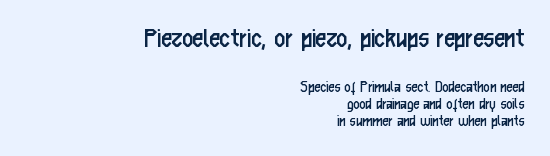
Q: Is the text bold? A: No.
Q: Is the text italic (slanted)? A: No, it is upright.
Q: Is the typeface a serif or a sans-serif typeface? A: Sans-serif.
Q: Is the text underlined? A: No.
Q: How is the paragraph aligned? A: Right-aligned.
Q: Is the spacing between letters normal or unusually wide? A: Normal.
Q: Is the spacing between lines tight, normal or loose? A: Tight.
Q: Which block of text is set in a larger size, the first (top) or the second (bottom)? A: The first (top) one.
Q: Width (condensed, normal, or wide)? A: Condensed.
Q: Stroke contrast? A: Low.
Q: x-height? A: Medium.
Q: Monospaced? A: No.
